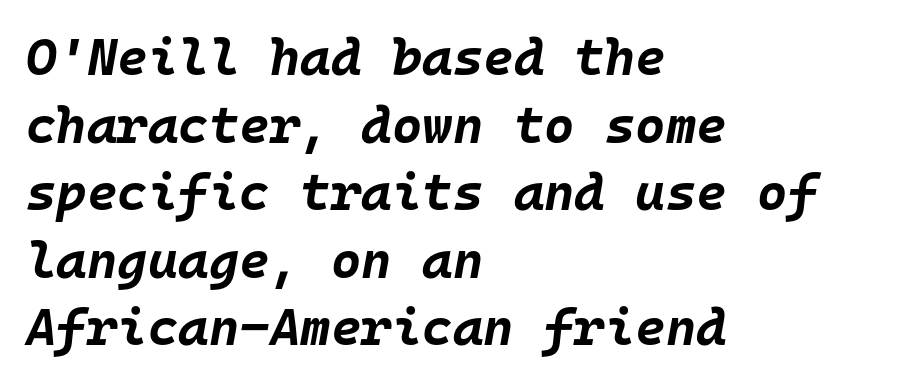
The text carries the slant typical of an italic or oblique font. Monospaced: the letters line up in strict vertical columns. Horizontal bands of white between lines are of average thickness. A clean baseline with only descenders dipping below it.
